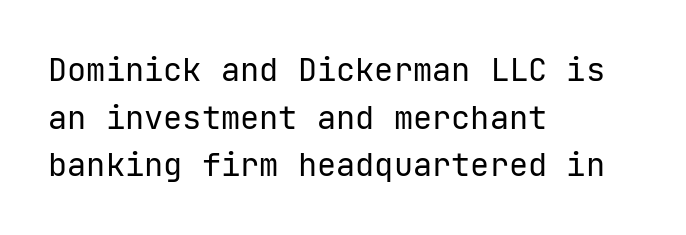
Q: Is the text bold? A: No.
Q: Is the text italic (slanted)? A: No, it is upright.
Q: Is the typeface a serif or a sans-serif typeface? A: Sans-serif.
Q: Is the text underlined? A: No.
Q: How is the paragraph aligned? A: Left-aligned.
Q: Is the spacing between letters normal or unusually wide? A: Normal.
Q: Is the spacing between lines tight, normal or loose? A: Normal.
Q: Width (condensed, normal, or wide)? A: Normal.
Q: Stroke contrast? A: Low.
Q: x-height? A: Medium.
